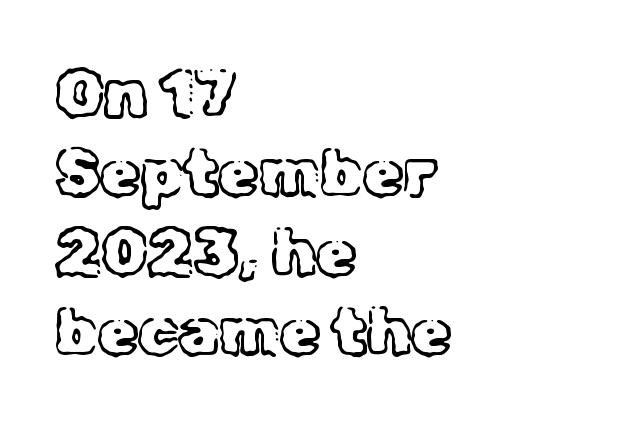
Q: Is the text bold? A: No.
Q: Is the text italic (slanted)? A: No, it is upright.
Q: Is the typeface a serif or a sans-serif typeface? A: Serif.
Q: Is the text underlined? A: No.
Q: How is the paragraph aligned? A: Left-aligned.
Q: Is the spacing between letters normal or unusually wide? A: Normal.
Q: Width (condensed, normal, or wide)? A: Normal.
Q: x-height? A: Medium.
Q: Monospaced? A: No.
